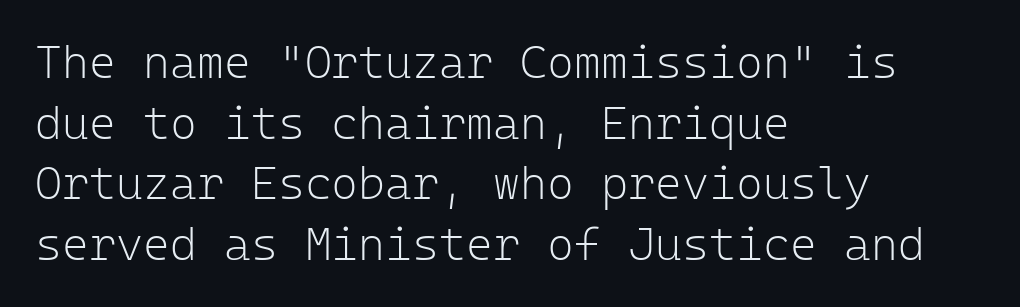
In terms of posture, this sample is upright. The face looks like a standard text weight, possibly lighter. Think of a typewriter: that constant character pitch is what you see here. Horizontal alignment here is leftward, the default for most running prose.
